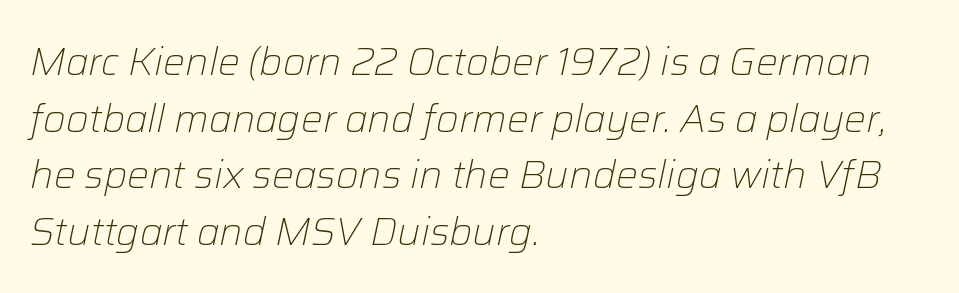
Q: Is the text bold? A: No.
Q: Is the text italic (slanted)? A: Yes, it leans right by about 12 degrees.
Q: Is the text underlined? A: No.
Q: How is the paragraph aligned? A: Left-aligned.
Q: Is the spacing between letters normal or unusually wide? A: Normal.
Q: Is the spacing between lines tight, normal or loose? A: Normal.
Q: Width (condensed, normal, or wide)? A: Normal.
Q: Stroke contrast? A: Low.
Q: x-height? A: Medium.
Q: Monospaced? A: No.
